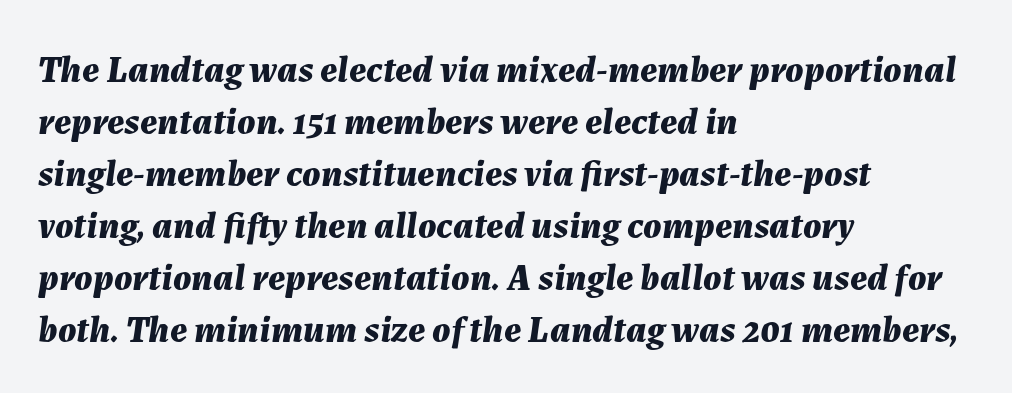
Whoever set this chose a conventional vertical rhythm. You could not count columns in this text — the font is proportionally spaced. Stroke thickness is high; the sample reads as a true bold. Descender tails drop into unmarked territory.
